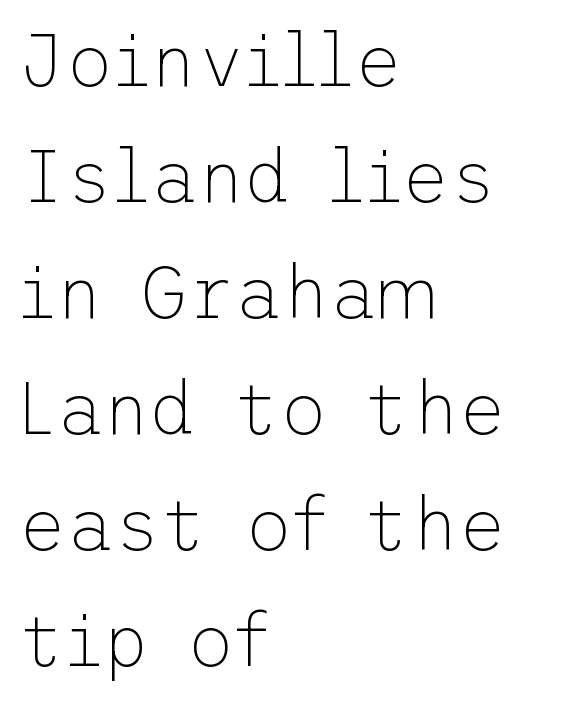
Spacing between characters is what you'd get straight out of the box. Weight: regular or lighter. The passage is arranged the way most books set body copy — flush left. The block of text has a typical density, with ordinary space between rows. Is this a sans? Yes — the strokes have no serifs. Any mark beneath the type? The region is blank.
